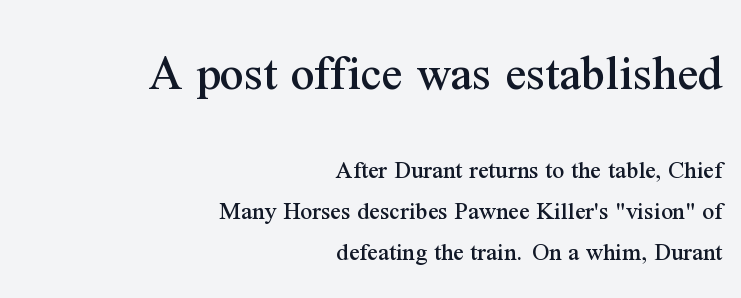
Q: Is the text italic (slanted)? A: No, it is upright.
Q: Is the typeface a serif or a sans-serif typeface? A: Serif.
Q: Is the text underlined? A: No.
Q: How is the paragraph aligned? A: Right-aligned.
Q: Is the spacing between letters normal or unusually wide? A: Normal.
Q: Is the spacing between lines tight, normal or loose? A: Normal.
Q: Which block of text is set in a larger size, the first (top) or the second (bottom)? A: The first (top) one.
Q: Width (condensed, normal, or wide)? A: Normal.
Q: Stroke contrast? A: Medium.
Q: x-height? A: Medium.
Q: Monospaced? A: No.
